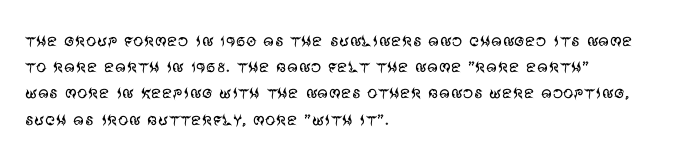
{"italic": "no", "bold": "no", "underline": "no", "align": "left", "line_spacing": "normal", "line_spacing_ratio": 1.25, "letter_spacing": "normal", "letter_spacing_em": 0.0, "glyph_px": 21}
